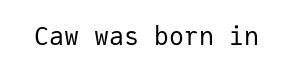
The rendering keeps characters at their native spacing. The font sits on the lighter half of the weight spectrum, regular included. Quick note: underline off. Is there any slant? The stems are plumb.
